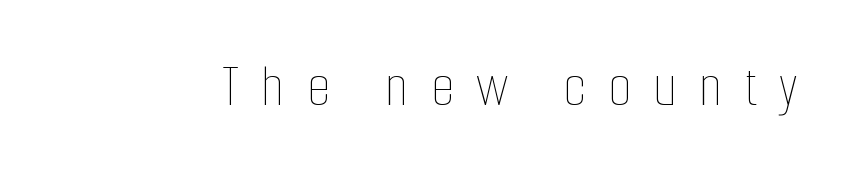
A typesetter would call this proportional, since set widths differ per character. Tracking value appears strongly positive — letters spread wide. Is the type heavy? It reads as light-to-regular instead. Ascenders rise straight up at ninety degrees. Underline: absent.
